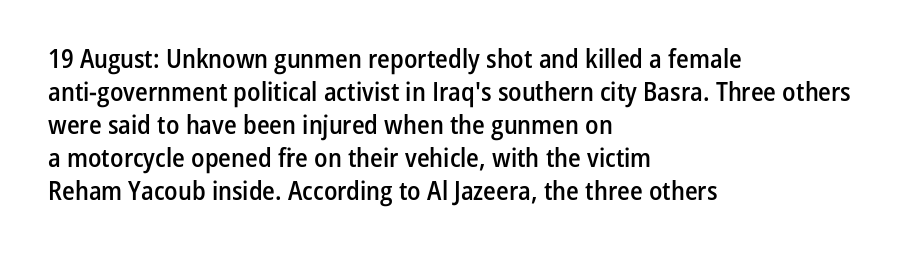
The space beneath each line is pristine and unruled. Notice how the stems are strictly vertical — no italics here. Weight: semibold (demi). Is the letter spacing exaggerated? No — it looks like the ordinary default. The line-height multiplier appears to be the usual default. Short and long lines alike share a common starting point at left.
